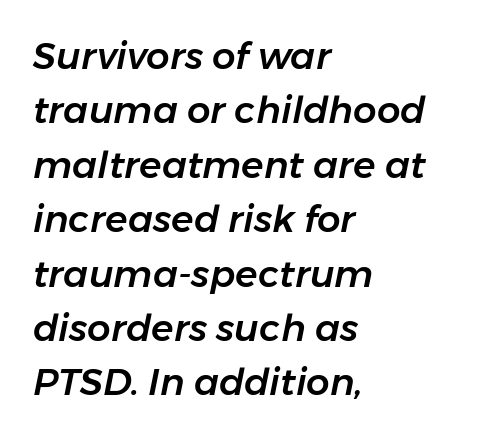
Q: Is the text italic (slanted)? A: Yes, it leans right by about 11 degrees.
Q: Is the text underlined? A: No.
Q: How is the paragraph aligned? A: Left-aligned.
Q: Is the spacing between letters normal or unusually wide? A: Normal.
Q: Is the spacing between lines tight, normal or loose? A: Normal.
Q: Width (condensed, normal, or wide)? A: Normal.
Q: Stroke contrast? A: Low.
Q: x-height? A: Medium.
Q: Monospaced? A: No.
